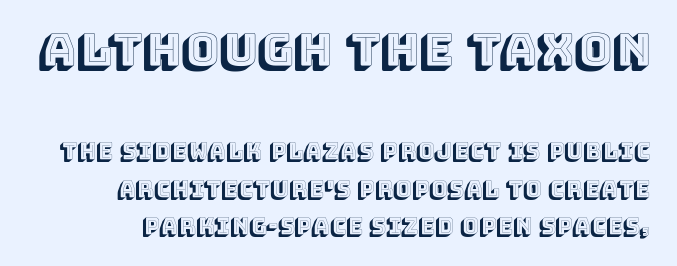
The image shows 45 px text type, upright; set line spacing 1.71x, normal letter spacing, not underlined; the first (top) block is 2.05x larger; a large x-height.
